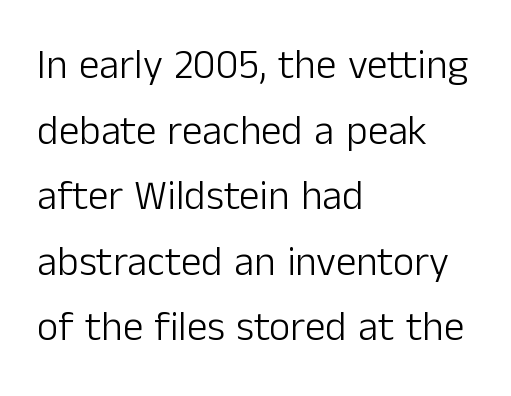
Q: Is the text bold? A: No.
Q: Is the text italic (slanted)? A: No, it is upright.
Q: Is the typeface a serif or a sans-serif typeface? A: Sans-serif.
Q: Is the text underlined? A: No.
Q: How is the paragraph aligned? A: Left-aligned.
Q: Is the spacing between letters normal or unusually wide? A: Normal.
Q: Is the spacing between lines tight, normal or loose? A: Normal.
Q: Width (condensed, normal, or wide)? A: Normal.
Q: Stroke contrast? A: Low.
Q: x-height? A: Medium.
Q: Monospaced? A: No.
